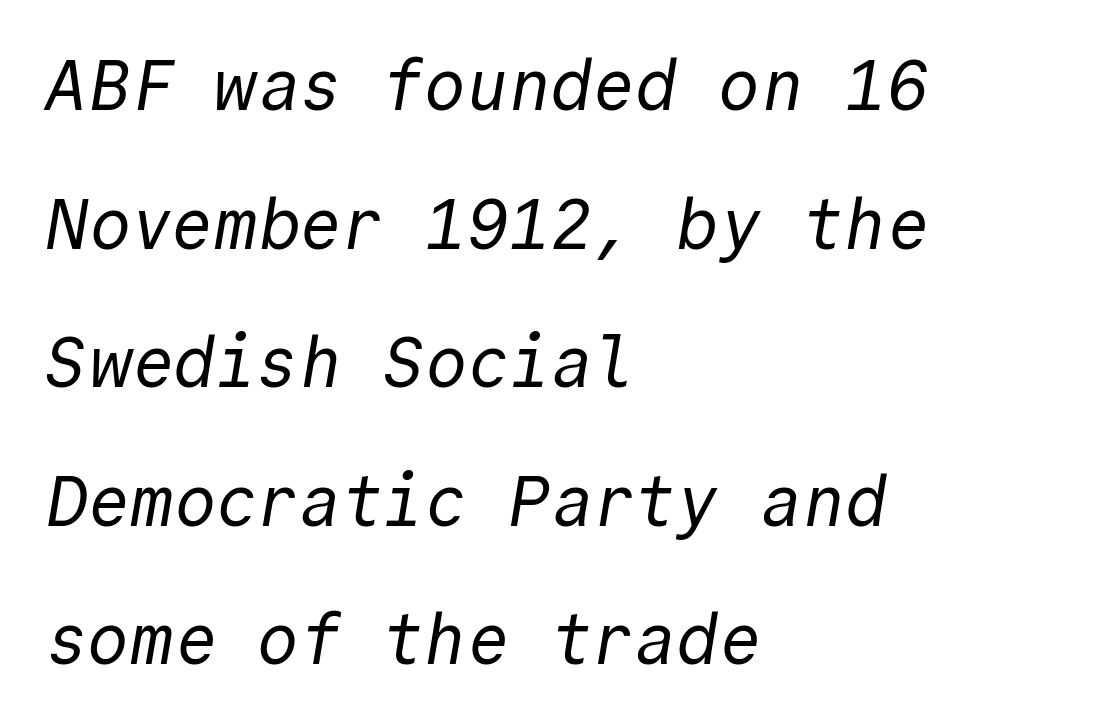
The image shows 70 px regular-weight sans-serif type, monospaced; set left-aligned, loose line spacing (1.98x), normal letter spacing, not underlined; a medium x-height.
